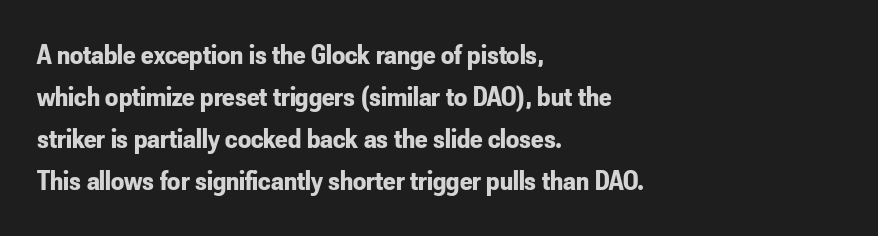
The image shows 29 px bold, condensed sans-serif type, upright; set left-aligned, normal line spacing (1.45x), normal letter spacing, not underlined; low stroke contrast and a small x-height.
